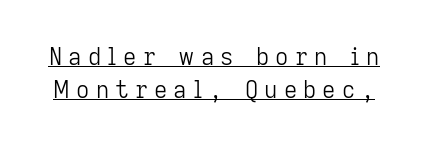
The characters are drawn with everyday or finer stroke widths. What stands out about the letter spacing? Its width — letters are far apart. The passage shown stacks its lines at a standard gap. Descenders here cross a horizontal rule under the line. Upright lettering throughout.
